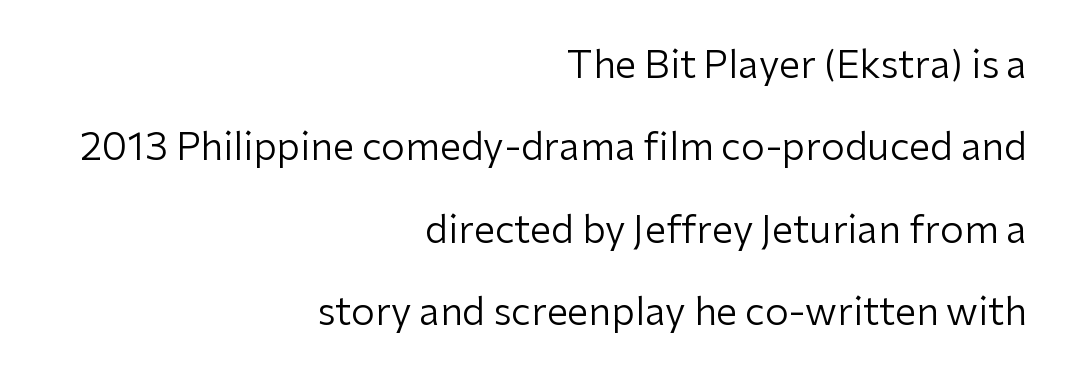
The image shows 38 px regular-weight sans-serif type, upright; set right-aligned, loose line spacing (2.17x), normal letter spacing, not underlined; low stroke contrast and a medium x-height.
